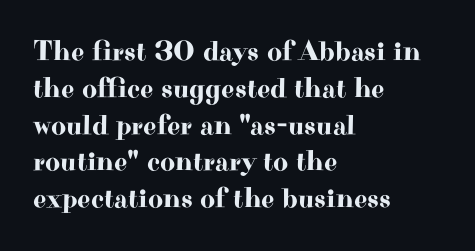
The image shows 29 px wide serif type, upright; set left-aligned, normal line spacing (1.27x), normal letter spacing, not underlined; high stroke contrast and a small x-height.
